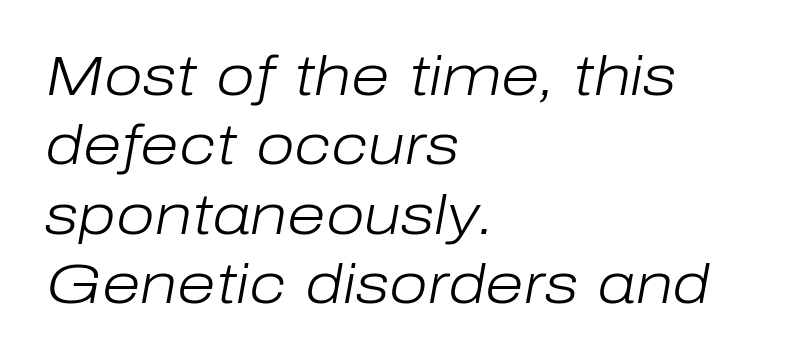
Q: Is the text bold? A: No.
Q: Is the text italic (slanted)? A: Yes, it leans right by about 10 degrees.
Q: Is the text underlined? A: No.
Q: How is the paragraph aligned? A: Left-aligned.
Q: Is the spacing between letters normal or unusually wide? A: Normal.
Q: Width (condensed, normal, or wide)? A: Normal.
Q: Stroke contrast? A: Low.
Q: x-height? A: Medium.
Q: Monospaced? A: No.
